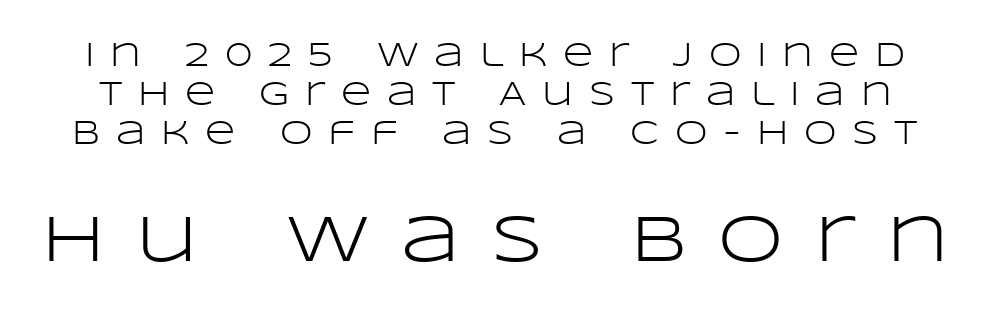
The image shows 66 px light, wide sans-serif type, upright; set line spacing 1.18x, unusually wide letter spacing (+0.48 em), not underlined; the second (bottom) block is 2.0x larger; low stroke contrast and a large x-height.
